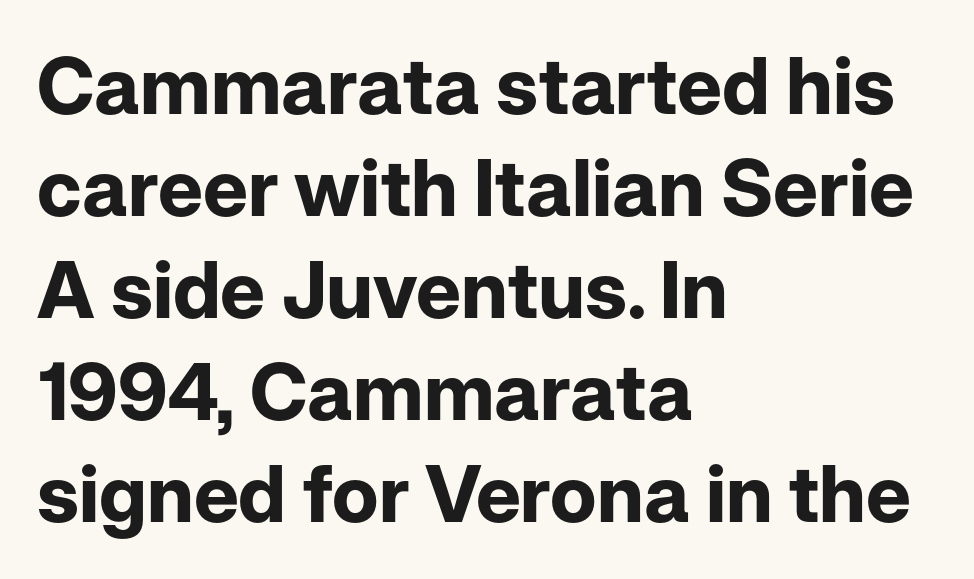
Typographic density is high because the face is bold. Horizontally, the lines are justified to the leading edge only. Character widths vary here, with narrow letters taking less room than wide ones. Italic: no, the glyphs are upright roman.
